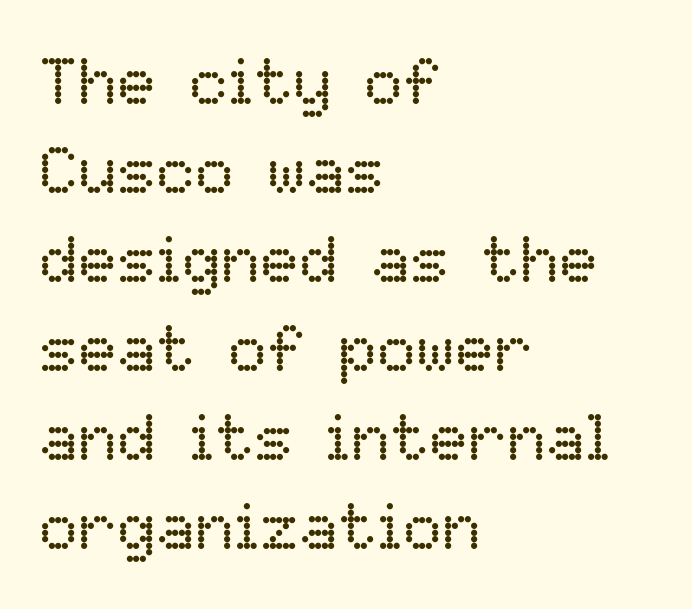
Q: Is the text bold? A: No.
Q: Is the text italic (slanted)? A: No, it is upright.
Q: Is the text underlined? A: No.
Q: How is the paragraph aligned? A: Left-aligned.
Q: Is the spacing between letters normal or unusually wide? A: Normal.
Q: Is the spacing between lines tight, normal or loose? A: Normal.
Q: Width (condensed, normal, or wide)? A: Normal.
Q: Stroke contrast? A: Low.
Q: x-height? A: Medium.
Q: Monospaced? A: No.
